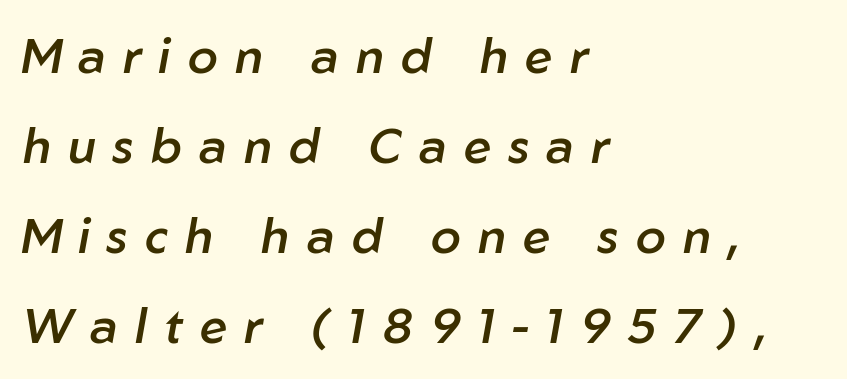
{"italic": "yes", "lean": "right", "slant_degrees": 10, "bold": "semi", "weight": "semibold", "width": "normal", "stroke_contrast": "low", "x_height": "medium", "monospaced": "no", "underline": "no", "align": "left", "line_spacing_ratio": 1.84, "letter_spacing": "wide", "letter_spacing_em": 0.35, "glyph_px": 49}
